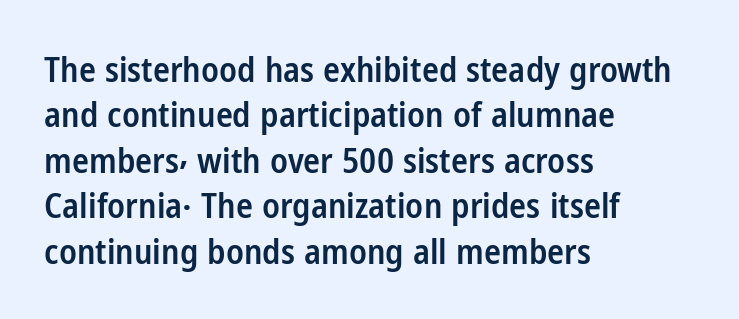
{"serif": "no", "italic": "no", "bold": "semi", "weight": "semibold", "width": "condensed", "stroke_contrast": "low", "x_height": "medium", "monospaced": "no", "underline": "no", "align": "left", "line_spacing": "normal", "line_spacing_ratio": 1.3, "letter_spacing": "normal", "letter_spacing_em": 0.0, "glyph_px": 35}
